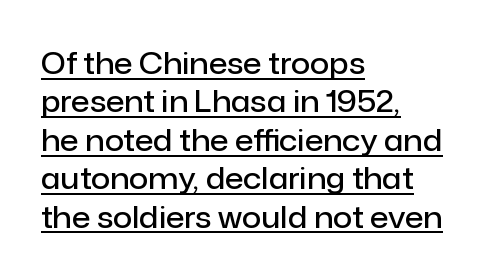
The image shows 30 px semibold sans-serif type, upright; set left-aligned, normal line spacing (1.28x), normal letter spacing, underlined; low stroke contrast and a medium x-height.
